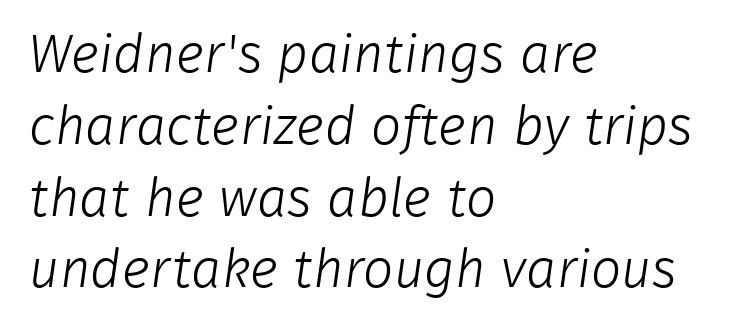
Is this a fixed-width face? No — the glyphs have proportional, varying widths. The designer went with a sans here, leaving each stem footless. Spacing between characters is what you'd get straight out of the box. The typesetting does not lean heavy: it is not bold.
